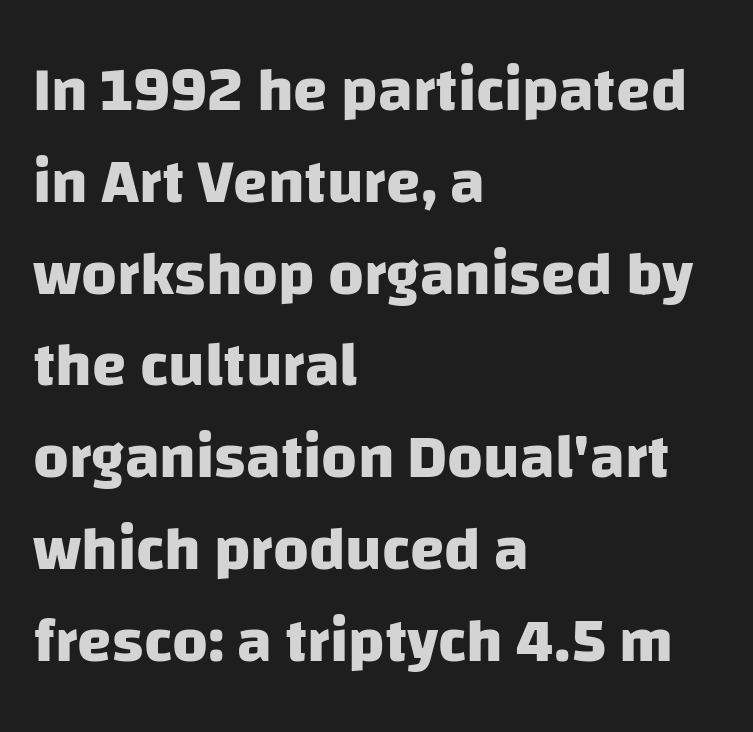
Here the designer chose a conventional face with non-uniform glyph widths. The typesetter chose a ragged-right arrangement here. Summary of vertical rhythm: regular, with standard interline spacing. The face used here has the dense, thick strokes of a bold. Unlike a traditional serif, this face leaves its strokes unadorned. The area under the type is left untouched.
